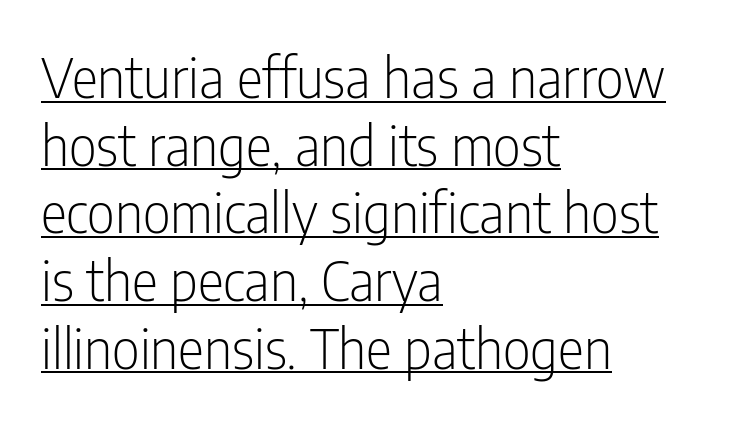
The image shows 55 px light, condensed sans-serif type, upright; set left-aligned, line spacing 1.23x, normal letter spacing, underlined; low stroke contrast and a medium x-height.
